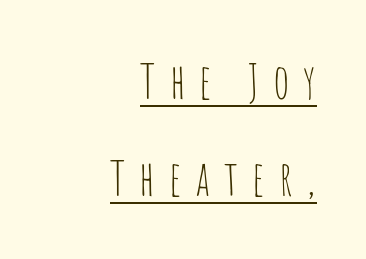
Q: Is the text bold? A: No.
Q: Is the text italic (slanted)? A: No, it is upright.
Q: Is the typeface a serif or a sans-serif typeface? A: Sans-serif.
Q: Is the text underlined? A: Yes.
Q: How is the paragraph aligned? A: Right-aligned.
Q: Is the spacing between letters normal or unusually wide? A: Unusually wide.
Q: Is the spacing between lines tight, normal or loose? A: Loose.
Q: Width (condensed, normal, or wide)? A: Condensed.
Q: Stroke contrast? A: Low.
Q: x-height? A: Large.
Q: Monospaced? A: No.
